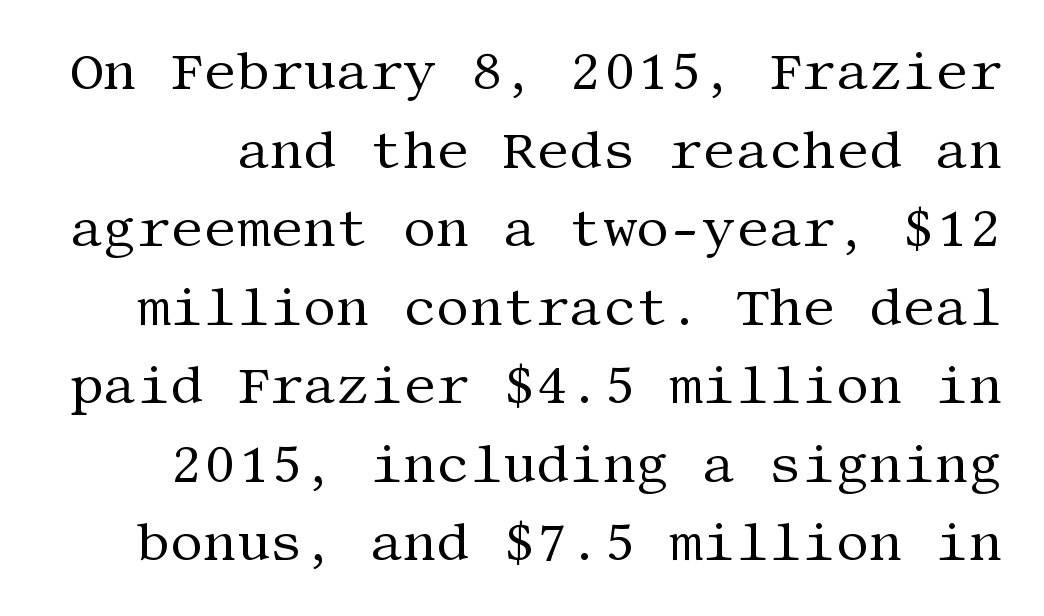
{"serif": "yes", "italic": "no", "bold": "no", "weight": "regular", "width": "normal", "stroke_contrast": "medium", "x_height": "large", "underline": "no", "line_spacing": "normal", "line_spacing_ratio": 1.51, "letter_spacing": "normal", "letter_spacing_em": 0.0, "glyph_px": 52}
